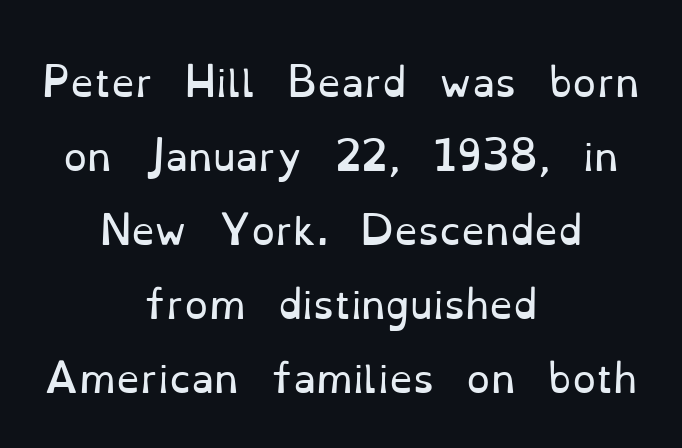
Q: Is the text bold? A: No.
Q: Is the text italic (slanted)? A: No, it is upright.
Q: Is the typeface a serif or a sans-serif typeface? A: Serif.
Q: Is the text underlined? A: No.
Q: How is the paragraph aligned? A: Centered.
Q: Is the spacing between letters normal or unusually wide? A: Normal.
Q: Is the spacing between lines tight, normal or loose? A: Loose.
Q: Width (condensed, normal, or wide)? A: Normal.
Q: Stroke contrast? A: Low.
Q: x-height? A: Small.
Q: Monospaced? A: No.
